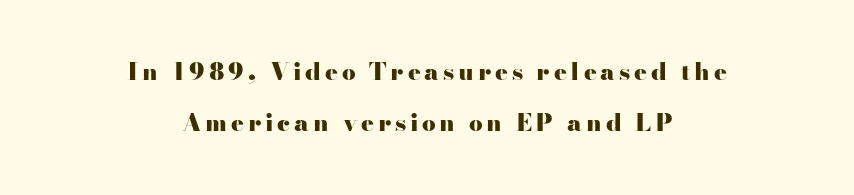
The image shows 24 px bold type, upright; set centered, loose line spacing (2.14x), not underlined.
